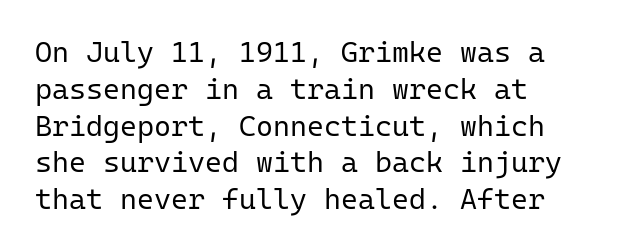
Q: Is the text bold? A: No.
Q: Is the text italic (slanted)? A: No, it is upright.
Q: Is the typeface a serif or a sans-serif typeface? A: Sans-serif.
Q: Is the text underlined? A: No.
Q: How is the paragraph aligned? A: Left-aligned.
Q: Is the spacing between letters normal or unusually wide? A: Normal.
Q: Is the spacing between lines tight, normal or loose? A: Normal.
Q: Width (condensed, normal, or wide)? A: Normal.
Q: Stroke contrast? A: Low.
Q: x-height? A: Medium.
Q: Monospaced? A: Yes.
